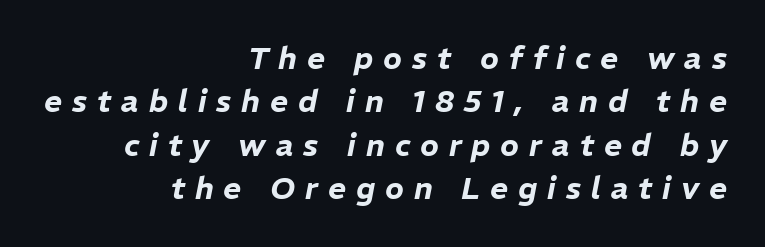
{"italic": "yes", "lean": "right", "slant_degrees": 11, "width": "normal", "stroke_contrast": "low", "x_height": "medium", "monospaced": "no", "underline": "no", "align": "right", "line_spacing": "normal", "line_spacing_ratio": 1.4, "letter_spacing": "wide", "letter_spacing_em": 0.32, "glyph_px": 31}
